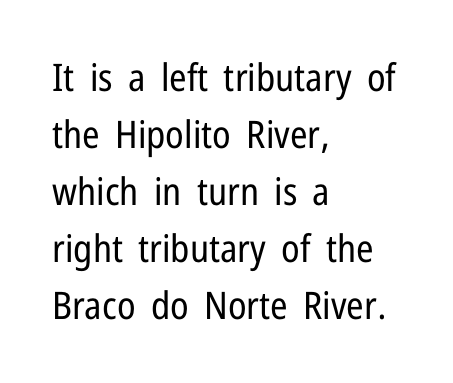
Q: Is the text bold? A: No.
Q: Is the text italic (slanted)? A: No, it is upright.
Q: Is the typeface a serif or a sans-serif typeface? A: Sans-serif.
Q: Is the text underlined? A: No.
Q: How is the paragraph aligned? A: Left-aligned.
Q: Is the spacing between letters normal or unusually wide? A: Normal.
Q: Is the spacing between lines tight, normal or loose? A: Normal.
Q: Width (condensed, normal, or wide)? A: Condensed.
Q: Stroke contrast? A: Low.
Q: x-height? A: Medium.
Q: Monospaced? A: No.
